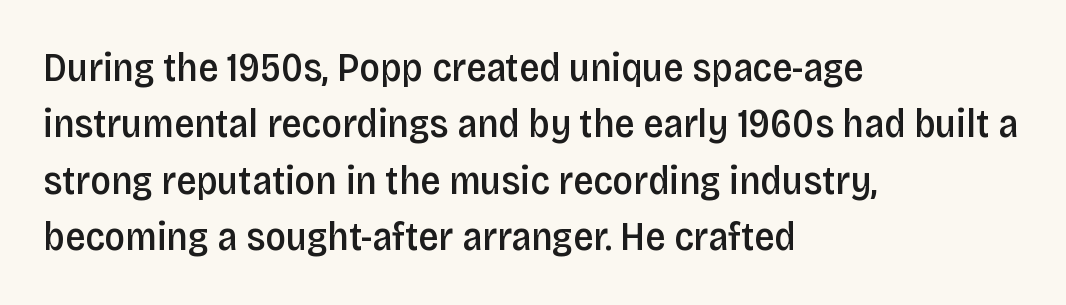
The image shows 40 px semibold, condensed sans-serif type, upright; set left-aligned, normal line spacing (1.41x), normal letter spacing, not underlined; low stroke contrast and a large x-height.
